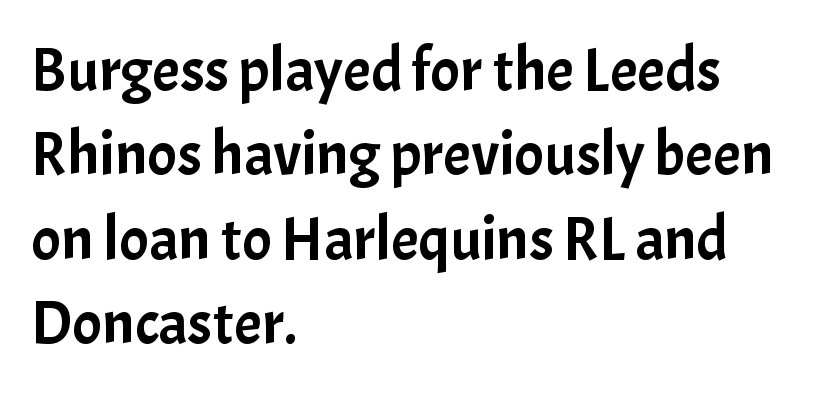
{"serif": "no", "italic": "no", "width": "normal", "stroke_contrast": "low", "x_height": "medium", "monospaced": "no", "underline": "no", "align": "left", "line_spacing": "normal", "line_spacing_ratio": 1.36, "letter_spacing": "normal", "letter_spacing_em": 0.0, "glyph_px": 62}
